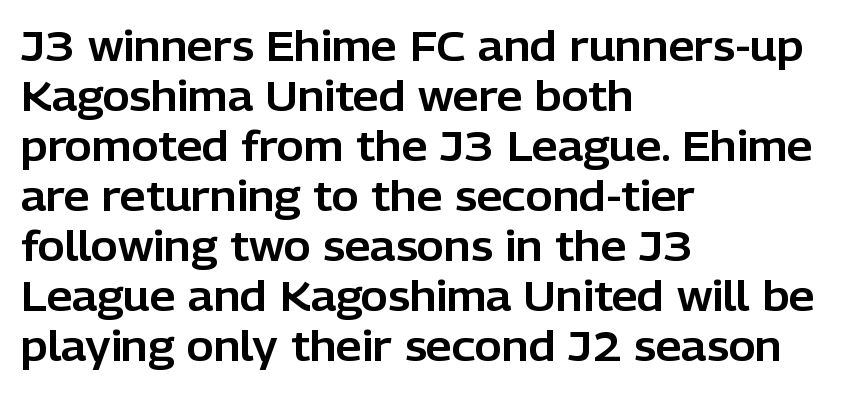
{"serif": "no", "italic": "no", "width": "normal", "stroke_contrast": "low", "x_height": "medium", "monospaced": "no", "underline": "no", "align": "left", "line_spacing_ratio": 1.22, "letter_spacing": "normal", "letter_spacing_em": 0.0, "glyph_px": 41}
